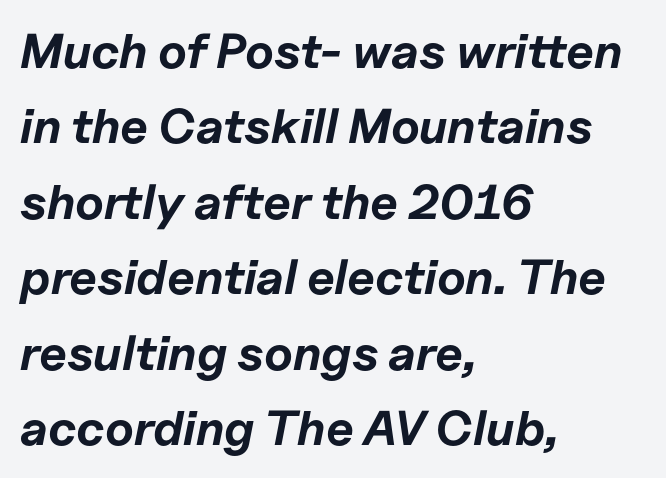
The image shows 49 px bold type, italic (leaning right); set left-aligned, normal line spacing (1.54x), normal letter spacing, not underlined; low stroke contrast and a medium x-height.
